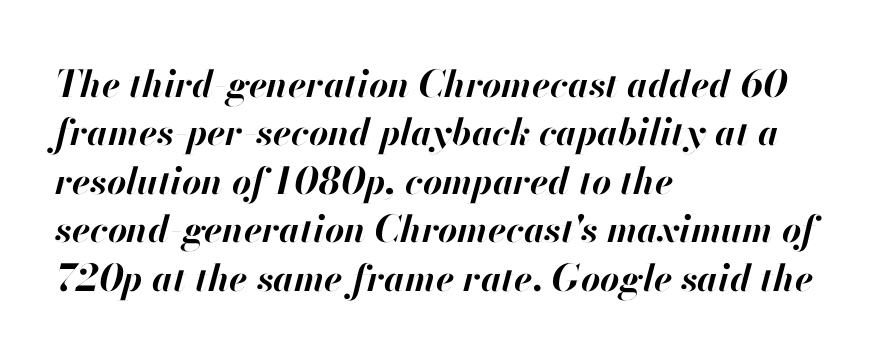
{"italic": "yes", "lean": "right", "slant_degrees": 13, "bold": "yes", "weight": "bold", "width": "normal", "stroke_contrast": "high", "x_height": "small", "monospaced": "no", "underline": "no", "align": "left", "line_spacing": "normal", "line_spacing_ratio": 1.31, "letter_spacing": "normal", "letter_spacing_em": 0.0, "glyph_px": 37}
